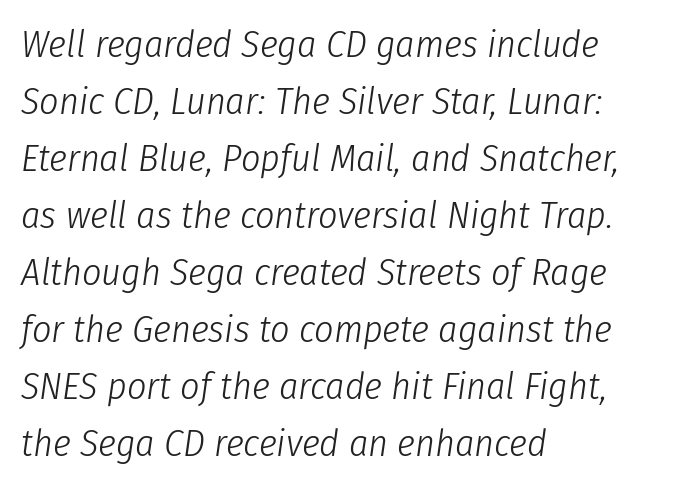
Words appear dense and cohesive because spacing is normal. Check the space under the baseline: it is left empty. Varying glyph widths throughout — classic text-font behaviour. Visually the block forms a straight wall on the left and a jagged coastline on the right. A light-to-regular cut is what we see here.
